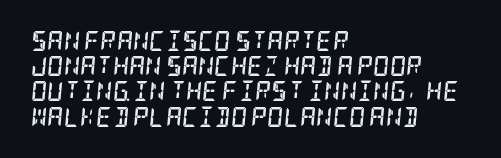
The image shows 20 px bold type, italic (leaning right); set left-aligned, normal line spacing (1.26x), normal letter spacing, not underlined.
